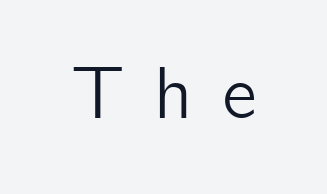
The image shows 74 px sans-serif type, upright; set unusually wide letter spacing (+0.4 em), not underlined; low stroke contrast and a medium x-height.
